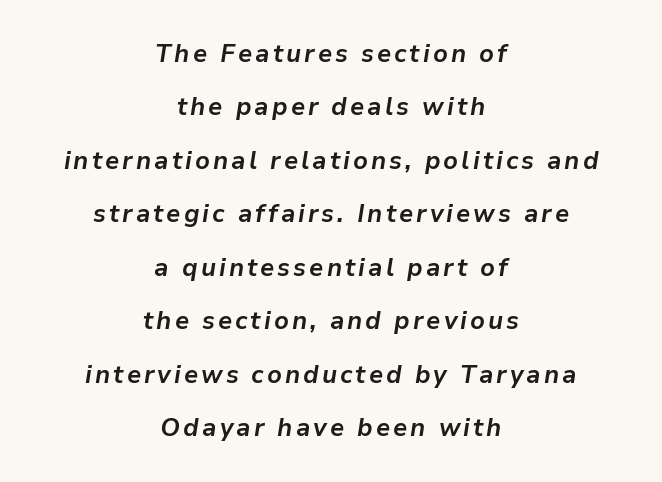
Q: Is the text bold? A: Yes.
Q: Is the text italic (slanted)? A: Yes, it leans right by about 9 degrees.
Q: Is the text underlined? A: No.
Q: How is the paragraph aligned? A: Centered.
Q: Is the spacing between lines tight, normal or loose? A: Loose.
